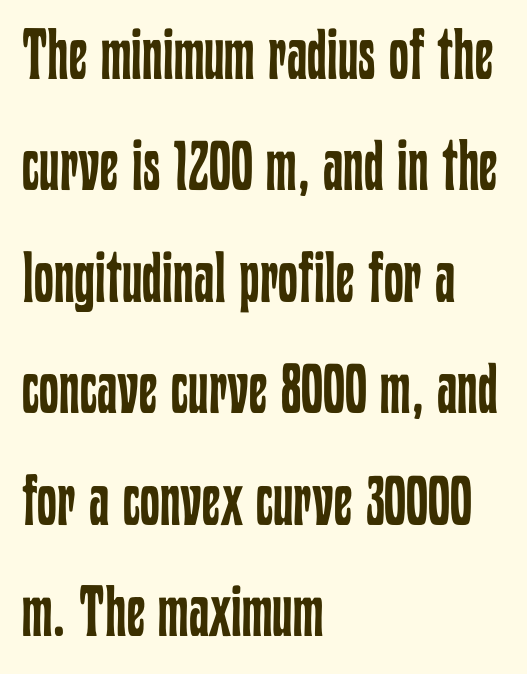
The image shows 71 px regular-weight, condensed type, upright; set left-aligned, normal line spacing (1.57x), normal letter spacing, not underlined; low stroke contrast and a medium x-height.
